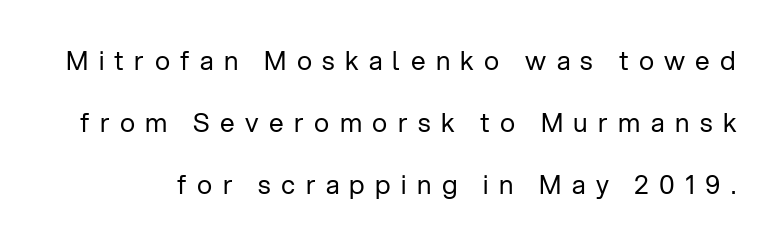
Q: Is the text bold? A: No.
Q: Is the text italic (slanted)? A: No, it is upright.
Q: Is the text underlined? A: No.
Q: Is the spacing between letters normal or unusually wide? A: Unusually wide.
Q: Is the spacing between lines tight, normal or loose? A: Loose.
